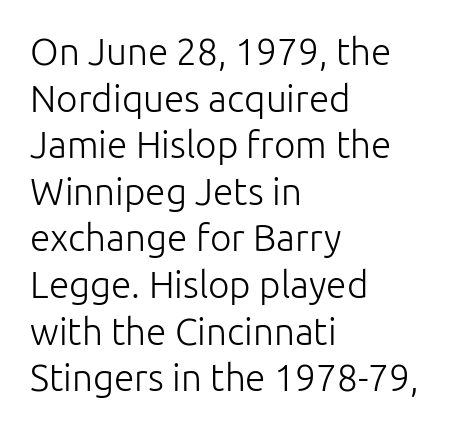
{"serif": "no", "italic": "no", "bold": "no", "weight": "light", "width": "normal", "stroke_contrast": "low", "x_height": "medium", "monospaced": "no", "underline": "no", "align": "left", "line_spacing": "normal", "line_spacing_ratio": 1.26, "letter_spacing": "normal", "letter_spacing_em": 0.0, "glyph_px": 37}
